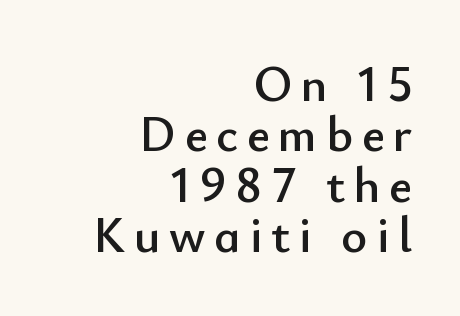
If you drew a ruler down the right edge, every line would touch it. Rendered with straight, roman letterforms. Honestly, the rows look squashed on top of each other. Anything drawn beneath the words? Only blank space. The glyphs in this specimen are sans serif.
